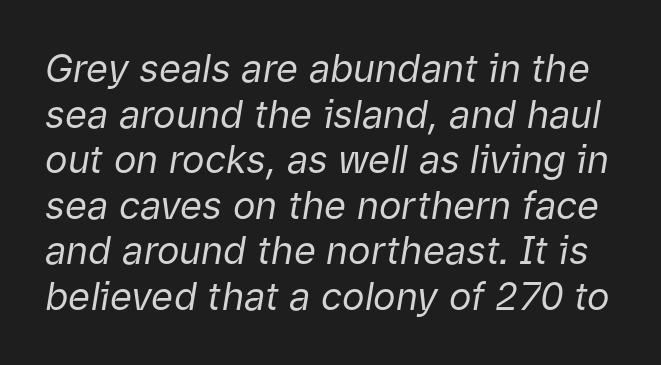
Q: Is the text bold? A: No.
Q: Is the text italic (slanted)? A: Yes, it leans right by about 9 degrees.
Q: Is the text underlined? A: No.
Q: Is the spacing between letters normal or unusually wide? A: Normal.
Q: Width (condensed, normal, or wide)? A: Normal.
Q: Stroke contrast? A: Low.
Q: x-height? A: Medium.
Q: Monospaced? A: No.
